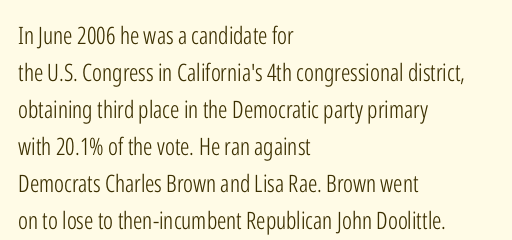
{"italic": "no", "bold": "no", "underline": "no", "align": "left", "line_spacing": "normal", "line_spacing_ratio": 1.54, "letter_spacing": "normal", "letter_spacing_em": 0.0, "glyph_px": 24}
